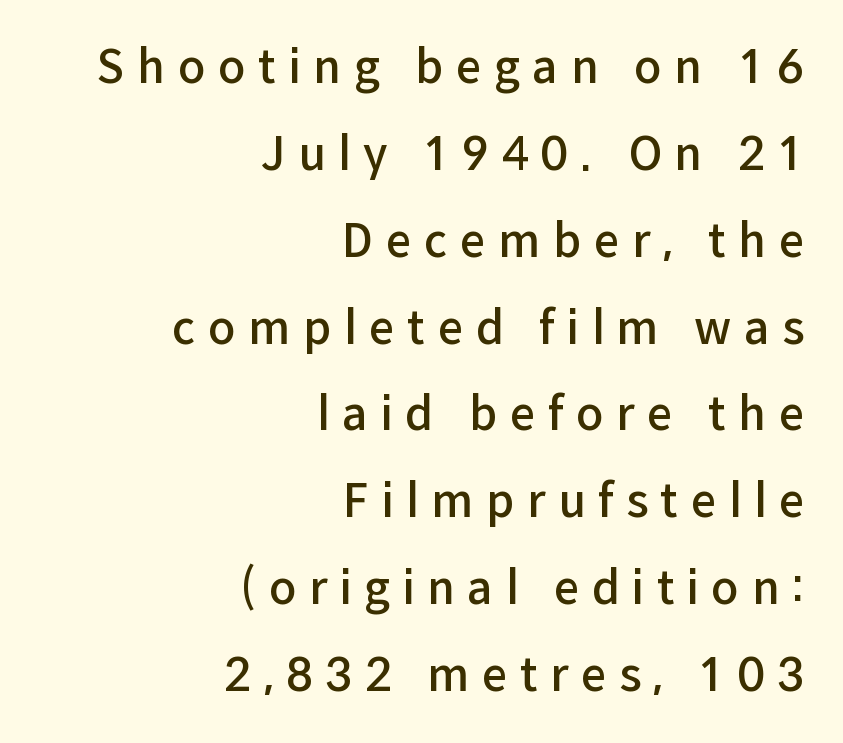
The font's upright variant was chosen for this text. These lines are composed in type without serifs. Anything drawn beneath the words? Only blank space. Each glyph is drawn with semibold strokes, heavier than normal yet not fully bold.
